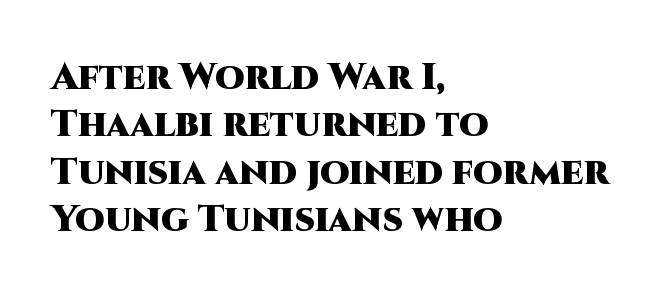
The image shows 38 px heavy sans-serif type, upright; set left-aligned, normal line spacing (1.25x), normal letter spacing, not underlined; high stroke contrast and a large x-height.
